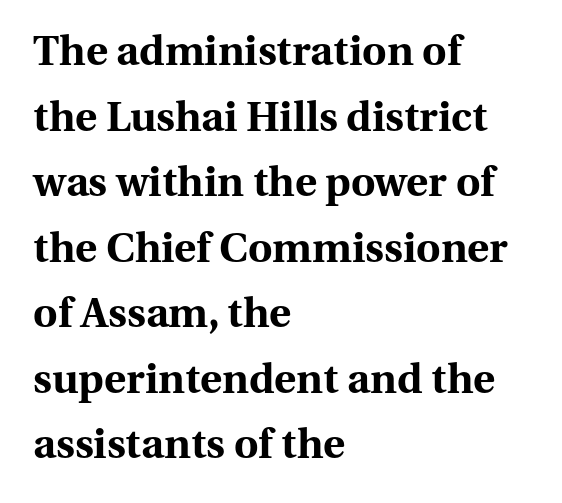
{"serif": "yes", "italic": "no", "bold": "yes", "weight": "bold", "width": "normal", "stroke_contrast": "medium", "x_height": "medium", "monospaced": "no", "underline": "no", "align": "left", "line_spacing": "normal", "line_spacing_ratio": 1.56, "letter_spacing": "normal", "letter_spacing_em": 0.0, "glyph_px": 42}
